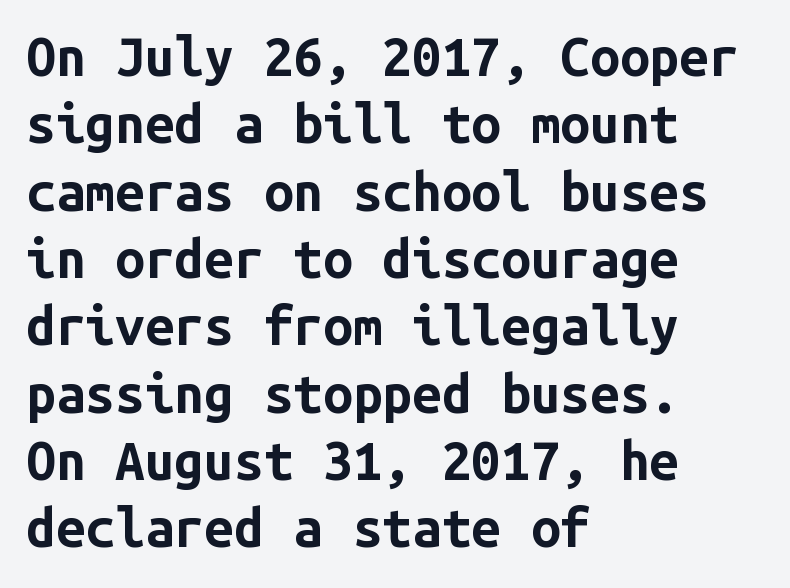
Summary of weight: heavy, a full bold. The block of text has a typical density, with ordinary space between rows. This is the regular roman posture of the typeface. Bare-footed words on every line. Think of a typewriter: that constant character pitch is what you see here. Characters follow at the spacing the type designer built in.
